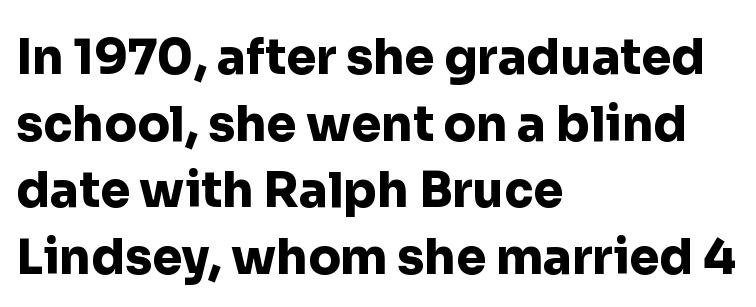
Q: Is the text bold? A: Yes.
Q: Is the text italic (slanted)? A: No, it is upright.
Q: Is the typeface a serif or a sans-serif typeface? A: Sans-serif.
Q: Is the text underlined? A: No.
Q: How is the paragraph aligned? A: Left-aligned.
Q: Is the spacing between letters normal or unusually wide? A: Normal.
Q: Is the spacing between lines tight, normal or loose? A: Normal.
Q: Width (condensed, normal, or wide)? A: Normal.
Q: Stroke contrast? A: Low.
Q: x-height? A: Medium.
Q: Monospaced? A: No.
